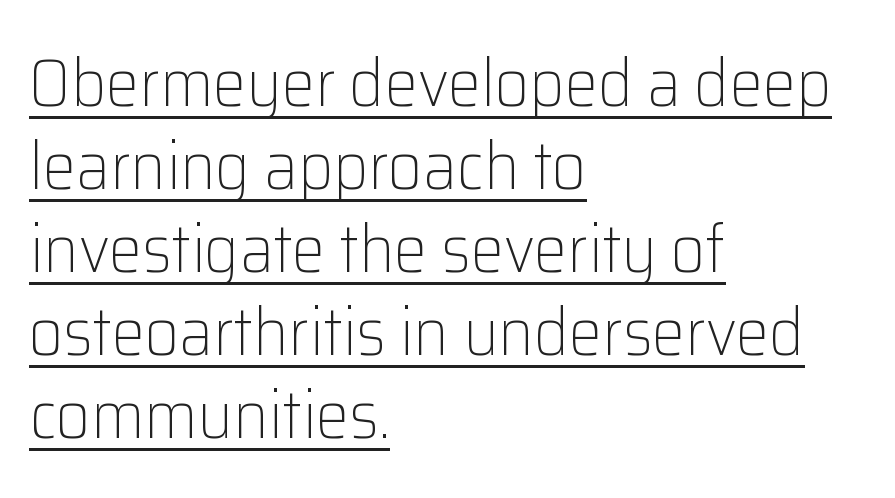
Q: Is the text bold? A: No.
Q: Is the text italic (slanted)? A: No, it is upright.
Q: Is the typeface a serif or a sans-serif typeface? A: Sans-serif.
Q: Is the text underlined? A: Yes.
Q: How is the paragraph aligned? A: Left-aligned.
Q: Is the spacing between letters normal or unusually wide? A: Normal.
Q: Width (condensed, normal, or wide)? A: Normal.
Q: Stroke contrast? A: Low.
Q: x-height? A: Medium.
Q: Monospaced? A: No.
